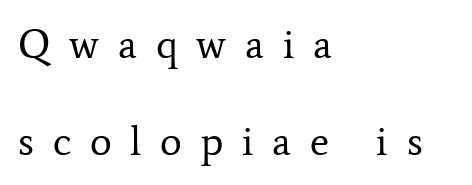
These lines stack with their left ends in a neat column. The passage shown is typed in a proportional face where columns would drift. These lines have a slow, spaced-out rhythm from letter to letter. These lines stand farther apart than default settings would place them. The passage shown is not underscored anywhere. Weight: not bold — regular or lighter.
